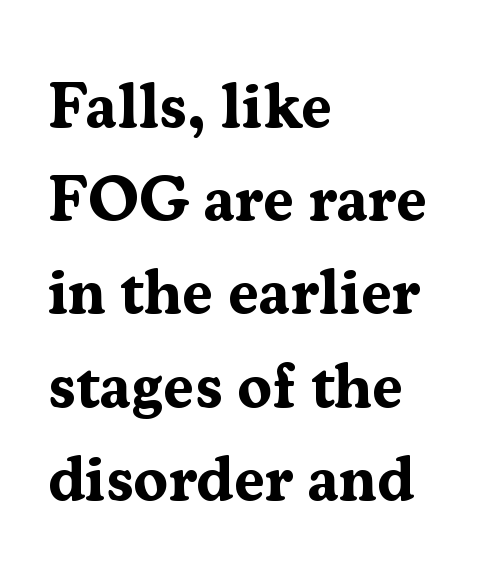
{"serif": "yes", "italic": "no", "bold": "yes", "weight": "bold", "width": "normal", "stroke_contrast": "medium", "x_height": "medium", "monospaced": "no", "underline": "no", "align": "left", "line_spacing": "normal", "line_spacing_ratio": 1.48, "letter_spacing": "normal", "letter_spacing_em": 0.0, "glyph_px": 63}
